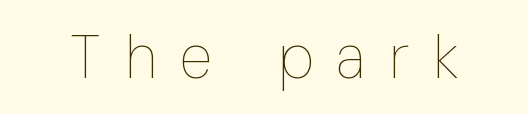
Ink coverage per letter is moderate at most. Descenders are the only things crossing below the line. Posture: vertical. Words appear elongated and porous because spacing is wide. Think of a printed novel: that variable character pitch is what you see here.
